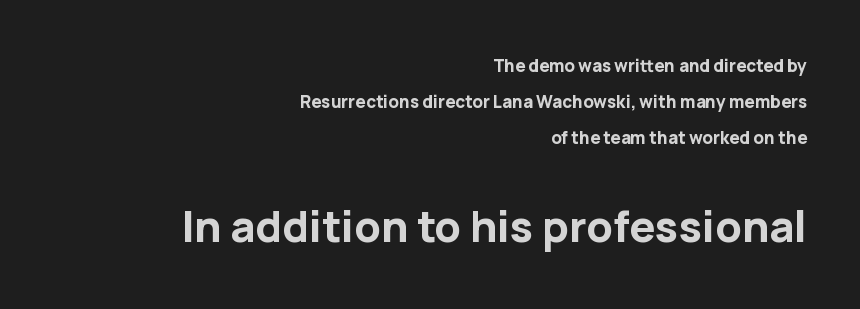
The lines in this sample share a right terminus and differ only in where they begin. How would I describe the line gaps? Wide and relaxed. Top chunk: small. Bottom chunk: large. The letters sit at their default tracking, neither squeezed nor spread.
